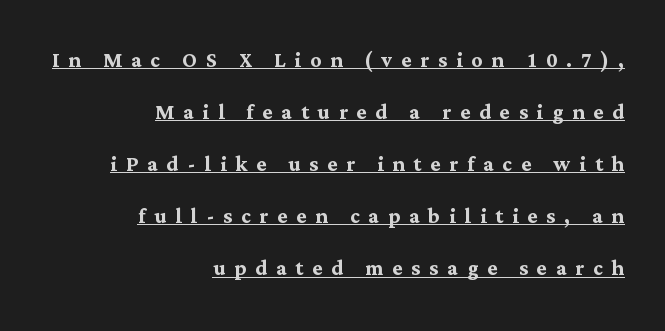
Heavy-handed strokes throughout: this text is bold. Horizontally, the lines are justified to the trailing edge only. Successive baselines arrive slowly, with a big drop between each. Does extra space separate the letters? Yes, quite a lot of it. Does the lettering tilt? It doesn't — this is upright. The string is rendered with underlining switched on.
